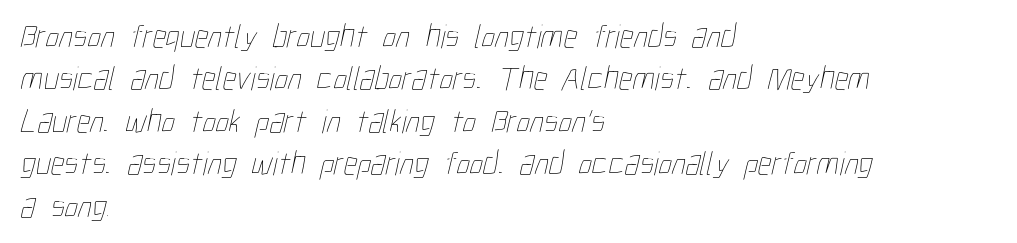
The image shows 34 px thin, condensed type; set left-aligned, normal line spacing (1.25x), normal letter spacing, not underlined; low stroke contrast and a medium x-height.
